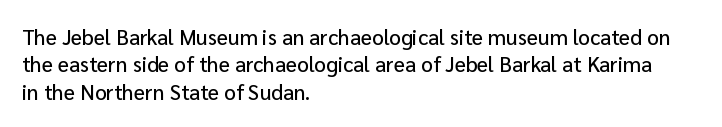
{"italic": "no", "underline": "no", "align": "left", "line_spacing": "normal", "line_spacing_ratio": 1.3, "letter_spacing": "normal", "letter_spacing_em": 0.0, "glyph_px": 21}
